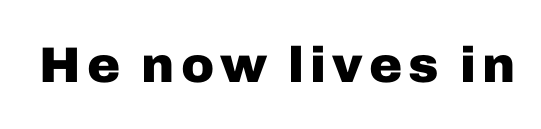
A clean baseline with only descenders dipping below it. Grotesque or geometric, the face here clearly has no serifs. Each glyph is drawn with heavy, bold strokes. Character widths vary here, with narrow letters taking less room than wide ones.
